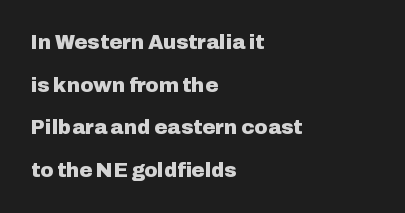
The image shows 20 px bold type, upright; set left-aligned, loose line spacing (2.13x), normal letter spacing, not underlined.
